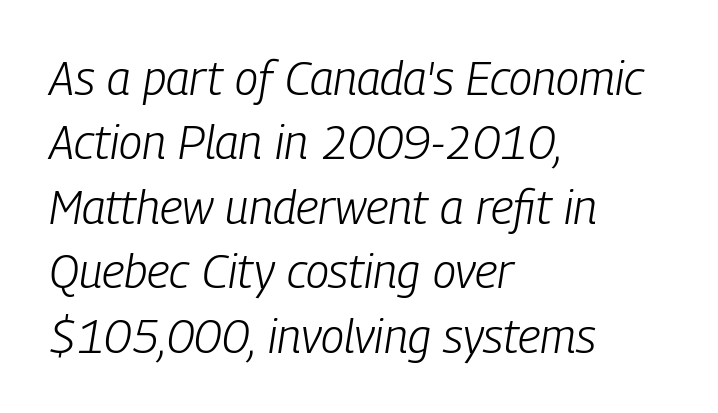
The image shows 47 px light, condensed type, italic (leaning right); set left-aligned, normal line spacing (1.37x), normal letter spacing, not underlined; low stroke contrast and a medium x-height.
